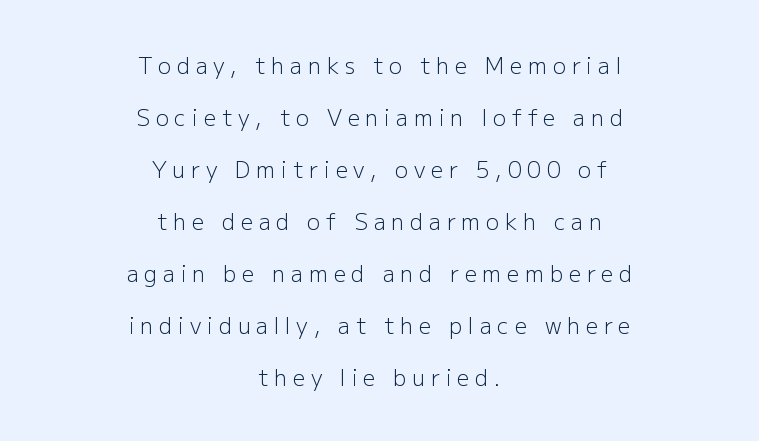
Q: Is the text bold? A: No.
Q: Is the text italic (slanted)? A: No, it is upright.
Q: Is the text underlined? A: No.
Q: How is the paragraph aligned? A: Centered.
Q: Is the spacing between letters normal or unusually wide? A: Unusually wide.
Q: Is the spacing between lines tight, normal or loose? A: Loose.
